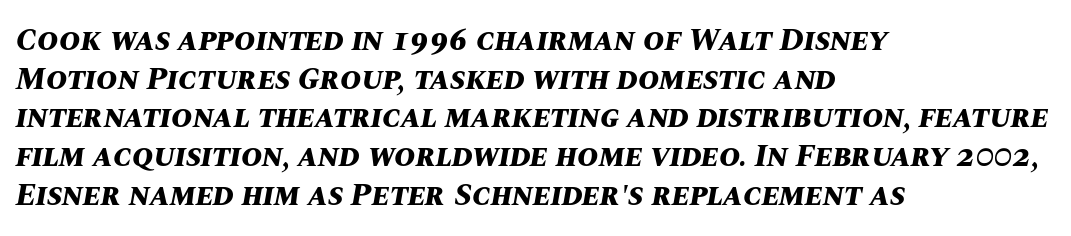
Q: Is the text bold? A: Yes.
Q: Is the text italic (slanted)? A: Yes, it leans right by about 10 degrees.
Q: Is the text underlined? A: No.
Q: How is the paragraph aligned? A: Left-aligned.
Q: Is the spacing between letters normal or unusually wide? A: Normal.
Q: Width (condensed, normal, or wide)? A: Normal.
Q: Stroke contrast? A: Medium.
Q: x-height? A: Large.
Q: Monospaced? A: No.
